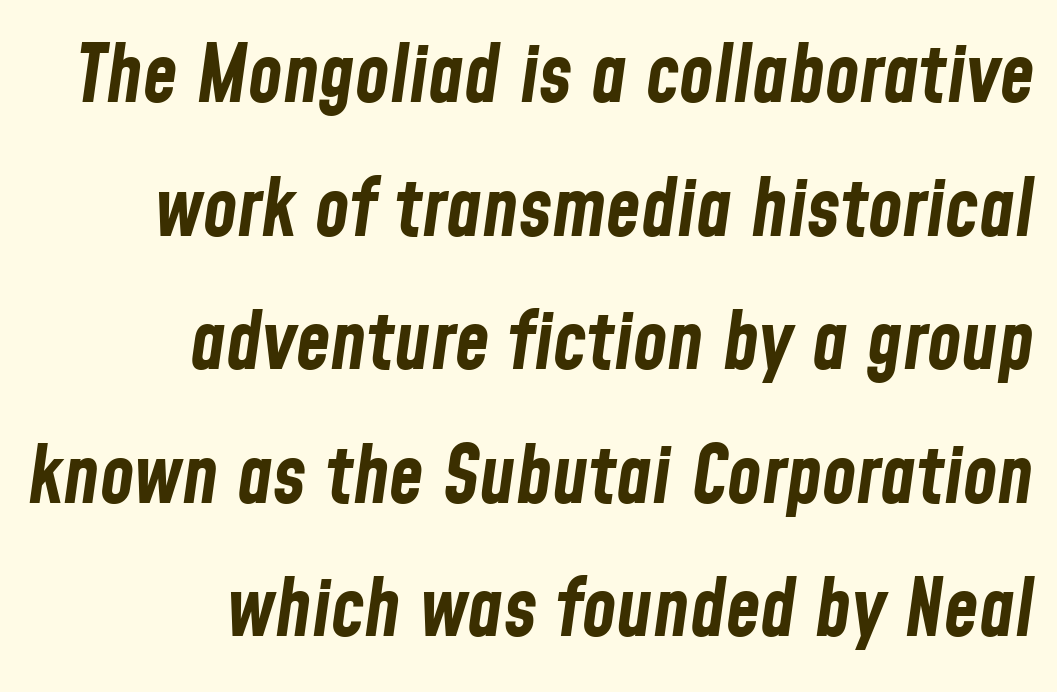
Honestly, the letter spacing is just normal — you wouldn't notice it. The foot of each line stays bare and open. Characters are canted at an angle relative to the baseline's perpendicular. This block has exactly the height ordinary leading produces. Set as a true bold cut, around the 700 mark.
